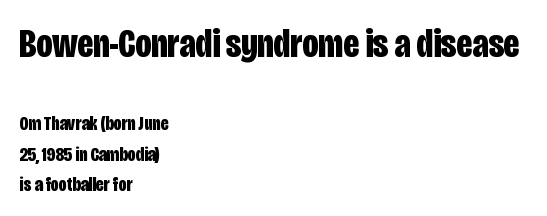
The image shows 40 px bold, condensed sans-serif type, upright; set left-aligned, normal line spacing (1.51x), normal letter spacing, not underlined; the first (top) block is 2.0x larger; low stroke contrast and a large x-height.
